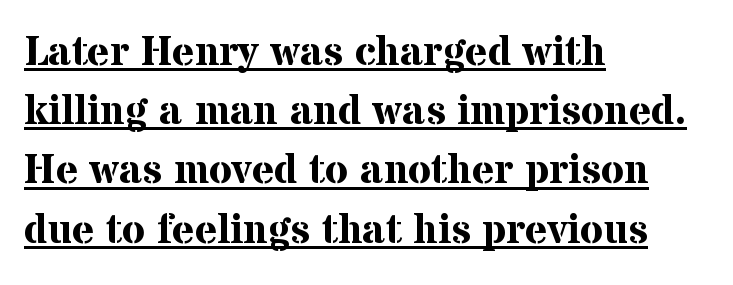
Q: Is the text bold? A: Yes.
Q: Is the text italic (slanted)? A: No, it is upright.
Q: Is the typeface a serif or a sans-serif typeface? A: Serif.
Q: Is the text underlined? A: Yes.
Q: How is the paragraph aligned? A: Left-aligned.
Q: Is the spacing between letters normal or unusually wide? A: Normal.
Q: Is the spacing between lines tight, normal or loose? A: Normal.
Q: Width (condensed, normal, or wide)? A: Normal.
Q: Stroke contrast? A: Medium.
Q: x-height? A: Medium.
Q: Monospaced? A: No.
